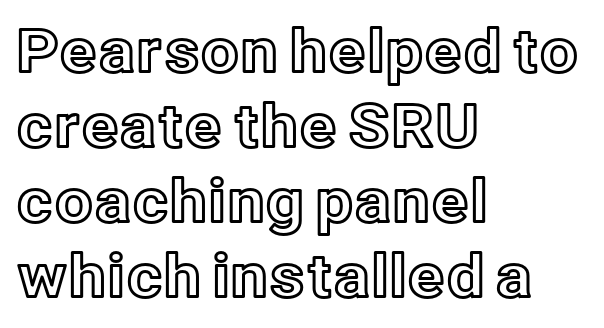
The image shows 60 px text type, upright; set left-aligned, normal line spacing (1.25x), normal letter spacing, not underlined; a medium x-height.
